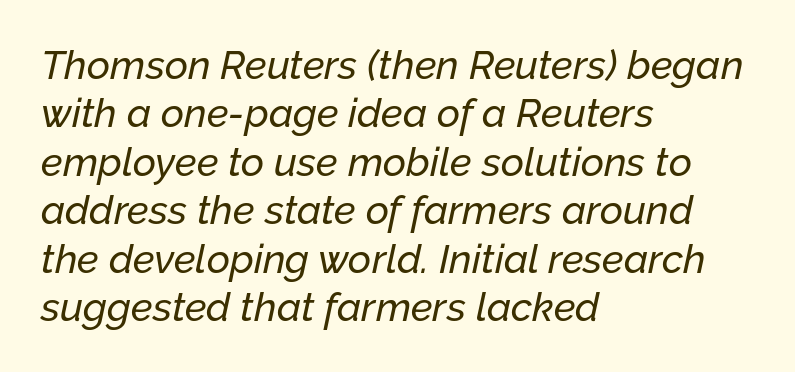
The image shows 40 px text type, italic (leaning right); set left-aligned, line spacing 1.21x, normal letter spacing, not underlined; low stroke contrast and a medium x-height.
